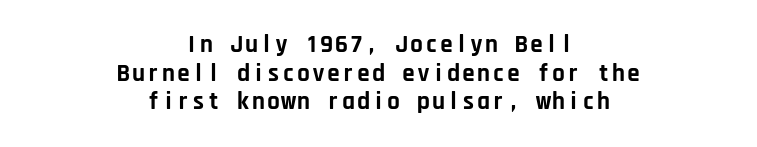
{"italic": "no", "bold": "yes", "underline": "no", "align": "center", "line_spacing": "tight", "line_spacing_ratio": 1.15, "letter_spacing": "normal", "letter_spacing_em": 0.0, "glyph_px": 25}
